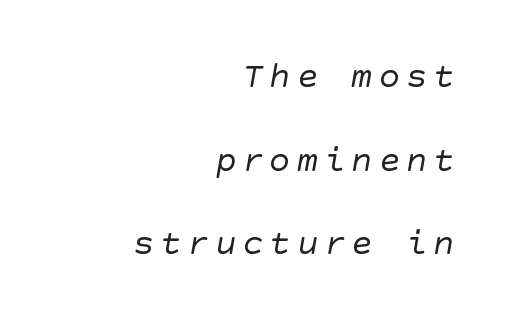
{"serif": "no", "bold": "no", "weight": "regular", "width": "normal", "stroke_contrast": "low", "x_height": "large", "underline": "no", "align": "right", "line_spacing": "loose", "line_spacing_ratio": 2.32, "glyph_px": 36}
